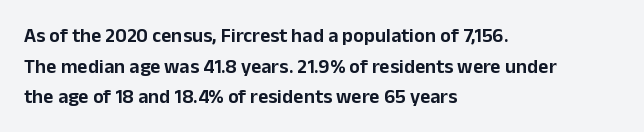
Posture: upright roman. Where is the straight margin? On the left. The passage shown stacks its lines at a standard gap. The passage shown is not underscored anywhere. The tracking reads as untouched default to a designer's eye.
